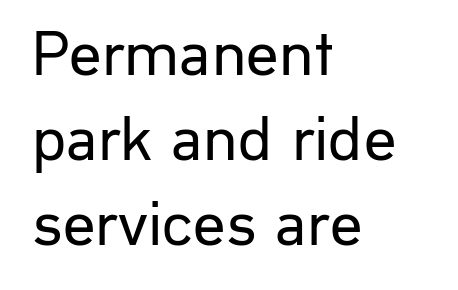
Q: Is the text bold? A: No.
Q: Is the text italic (slanted)? A: No, it is upright.
Q: Is the typeface a serif or a sans-serif typeface? A: Sans-serif.
Q: Is the text underlined? A: No.
Q: How is the paragraph aligned? A: Left-aligned.
Q: Is the spacing between letters normal or unusually wide? A: Normal.
Q: Is the spacing between lines tight, normal or loose? A: Normal.
Q: Width (condensed, normal, or wide)? A: Normal.
Q: Stroke contrast? A: Low.
Q: x-height? A: Medium.
Q: Monospaced? A: No.
